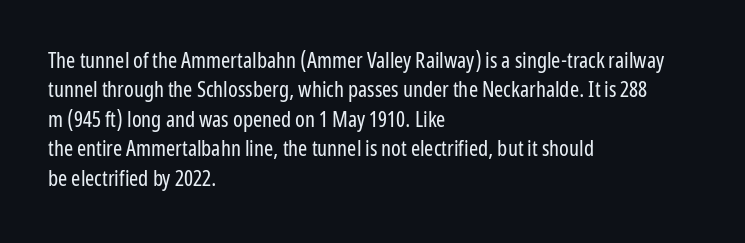
Q: Is the text bold? A: No.
Q: Is the text italic (slanted)? A: No, it is upright.
Q: Is the text underlined? A: No.
Q: How is the paragraph aligned? A: Left-aligned.
Q: Is the spacing between letters normal or unusually wide? A: Normal.
Q: Is the spacing between lines tight, normal or loose? A: Normal.
